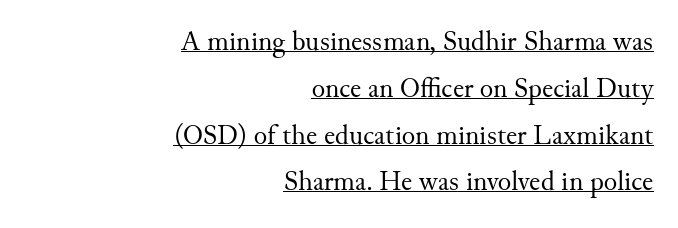
{"serif": "yes", "italic": "no", "bold": "no", "weight": "regular", "width": "normal", "stroke_contrast": "medium", "x_height": "small", "monospaced": "no", "underline": "yes", "align": "right", "line_spacing": "normal", "line_spacing_ratio": 1.67, "letter_spacing": "normal", "letter_spacing_em": 0.0, "glyph_px": 28}
